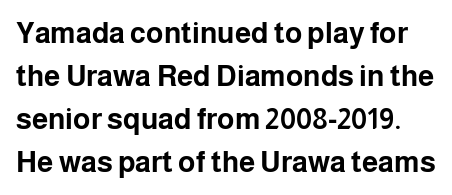
{"serif": "no", "italic": "no", "bold": "yes", "weight": "bold", "width": "normal", "stroke_contrast": "low", "x_height": "medium", "monospaced": "no", "underline": "no", "line_spacing": "normal", "line_spacing_ratio": 1.48, "letter_spacing": "normal", "letter_spacing_em": 0.0, "glyph_px": 29}
